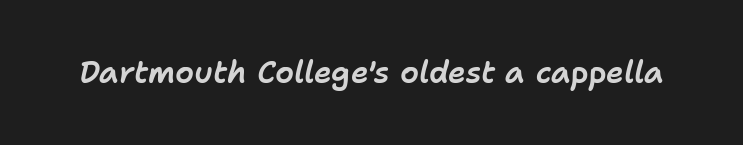
{"italic": "yes", "lean": "right", "slant_degrees": 11, "width": "normal", "stroke_contrast": "low", "x_height": "medium", "monospaced": "no", "underline": "no", "letter_spacing": "normal", "letter_spacing_em": 0.0, "glyph_px": 30}
